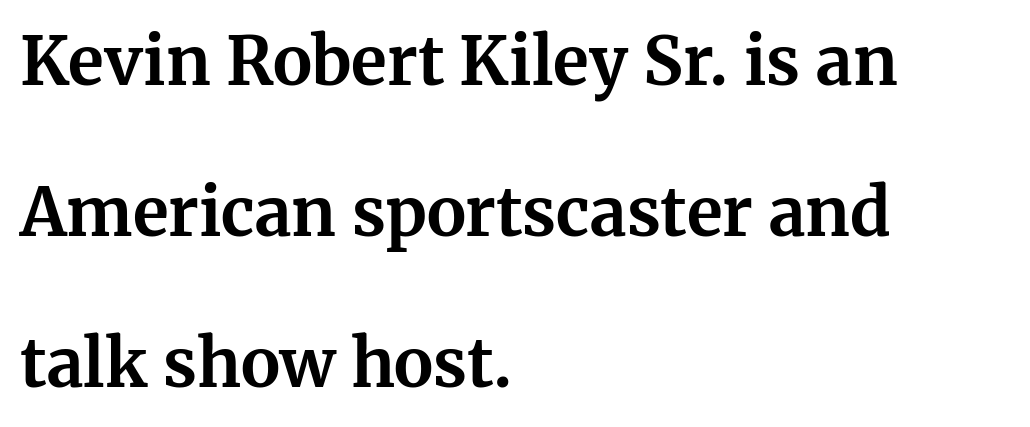
The image shows 66 px bold serif type, upright; set left-aligned, loose line spacing (2.29x), normal letter spacing, not underlined; medium stroke contrast and a medium x-height.
